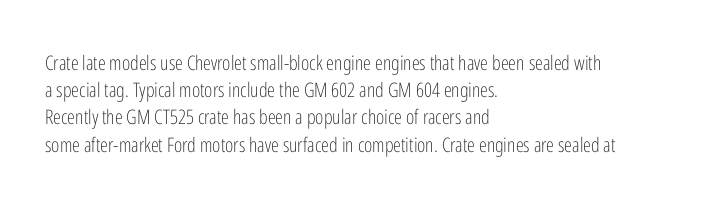
The image shows 20 px text type, upright; set left-aligned, normal line spacing (1.36x), normal letter spacing, not underlined.
